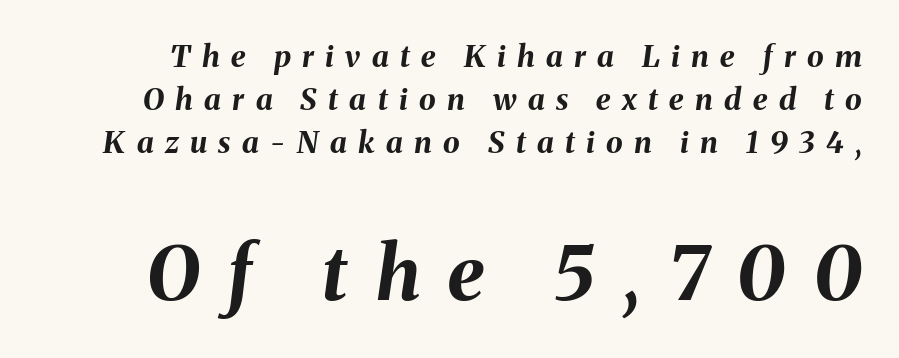
{"italic": "yes", "lean": "right", "slant_degrees": 8, "bold": "yes", "weight": "bold", "width": "normal", "stroke_contrast": "medium", "x_height": "medium", "monospaced": "no", "underline": "no", "line_spacing": "normal", "line_spacing_ratio": 1.43, "letter_spacing": "wide", "letter_spacing_em": 0.38, "larger_block": "second", "size_ratio": 2.5, "glyph_px": 75}
